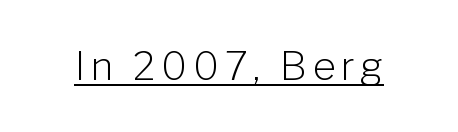
The image shows 39 px light sans-serif type, upright; set underlined; low stroke contrast and a medium x-height.
